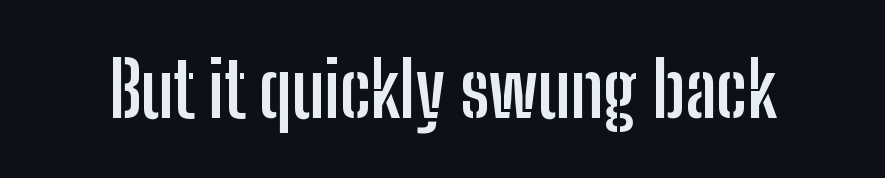
Unlike italic type, these characters show no tilt at all. These lines keep a tight, regular rhythm from letter to letter. Regarding serifs, this sample does without them. As a designer I'd log this as weight 700, bold. Type without underlining. This sample has the flowing, uneven cadence of proportional lettering.
